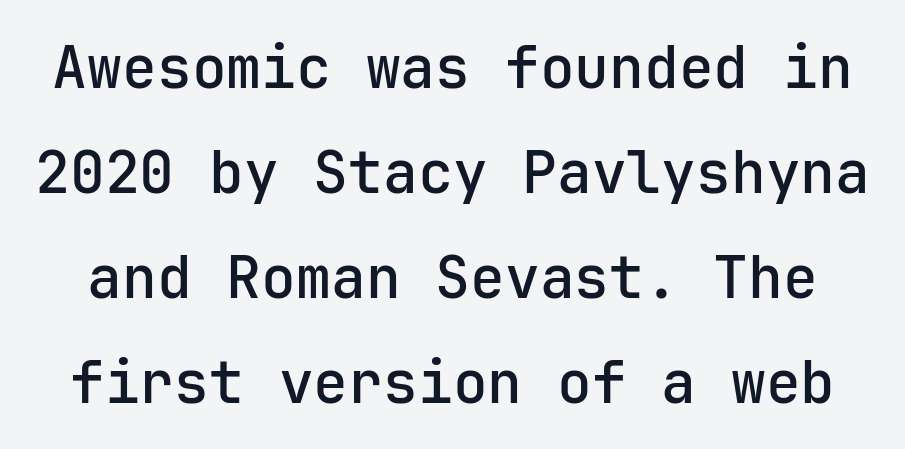
{"serif": "no", "italic": "no", "bold": "semi", "weight": "semibold", "width": "normal", "stroke_contrast": "low", "x_height": "medium", "underline": "no", "line_spacing_ratio": 1.81, "letter_spacing": "normal", "letter_spacing_em": 0.0, "glyph_px": 58}
